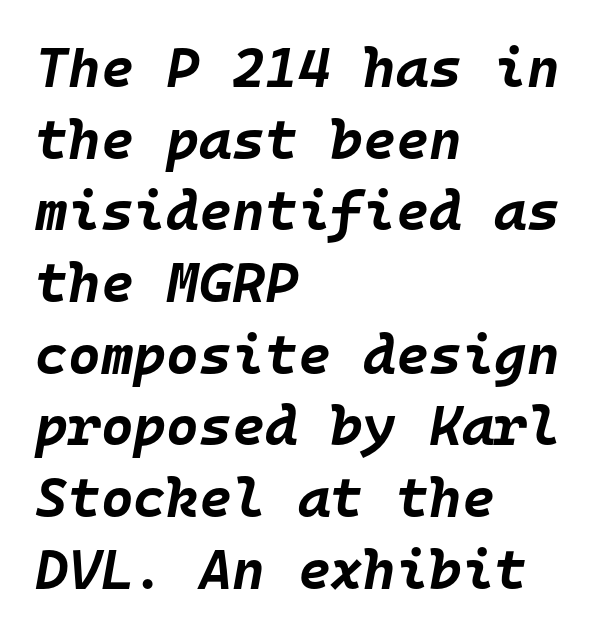
The image shows 56 px bold type, italic (leaning right), monospaced; set left-aligned, normal line spacing (1.28x), normal letter spacing, not underlined; low stroke contrast and a large x-height.
